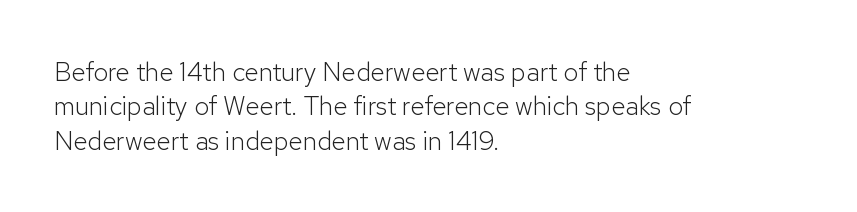
Leftover space on each line is placed entirely after the last word. Notice how the stems are strictly vertical — no italics here. The rendering uses a moderate line-height, typical for paragraphs. Underlining? Definitely not there. A light-to-regular cut is what we see here.
